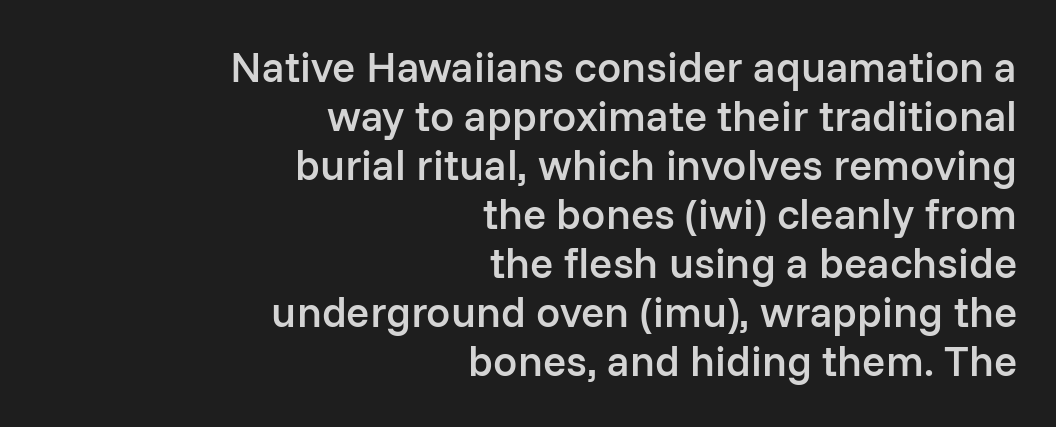
The image shows 43 px semibold sans-serif type, upright; set right-aligned, tight line spacing (1.14x), normal letter spacing, not underlined; low stroke contrast and a medium x-height.
